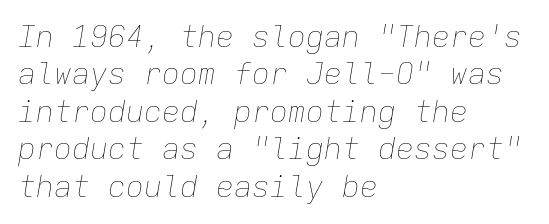
The glyphs are unaccompanied by any horizontal stroke below them. This is not heavy type; no bold has been used. What's the leading like? Ordinary, nothing unusual. Yep, that's italic — everything's leaning.
